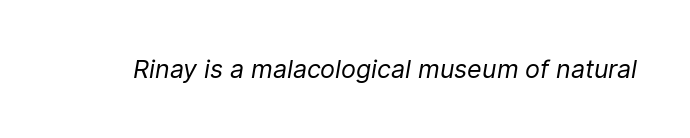
Q: Is the text bold? A: No.
Q: Is the text italic (slanted)? A: Yes, it leans right by about 9 degrees.
Q: Is the text underlined? A: No.
Q: Is the spacing between letters normal or unusually wide? A: Normal.
